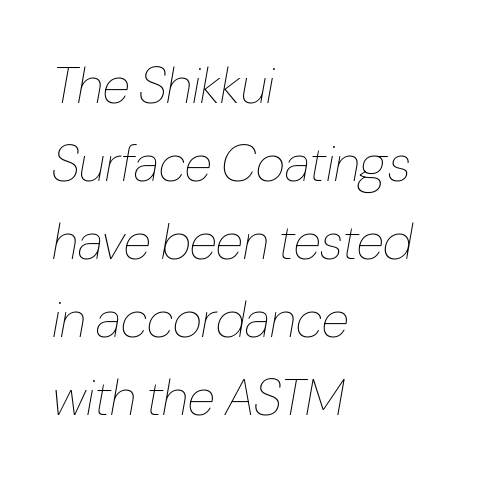
Q: Is the text bold? A: No.
Q: Is the text italic (slanted)? A: Yes, it leans right by about 10 degrees.
Q: Is the text underlined? A: No.
Q: How is the paragraph aligned? A: Left-aligned.
Q: Is the spacing between letters normal or unusually wide? A: Normal.
Q: Is the spacing between lines tight, normal or loose? A: Normal.
Q: Width (condensed, normal, or wide)? A: Condensed.
Q: Stroke contrast? A: Low.
Q: x-height? A: Medium.
Q: Monospaced? A: No.
